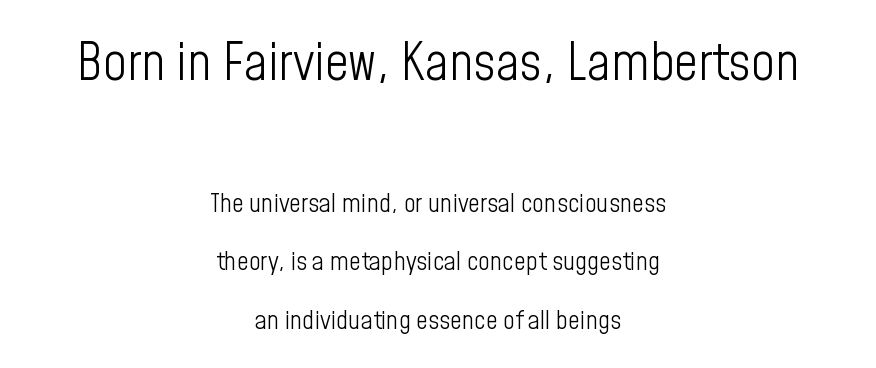
The image shows 52 px light, condensed sans-serif type, upright; set centered, loose line spacing (2.24x), normal letter spacing, not underlined; the first (top) block is 2.0x larger; low stroke contrast and a medium x-height.
